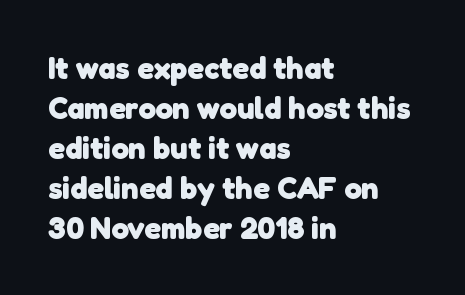
Baseline-to-baseline distance is the conventional proportion of letter height. The letterforms sit shoulder to shoulder at normal distance. The characters display no serif detailing; their extremities are plain. The face used here is proportionally spaced, like ordinary book or web type.
